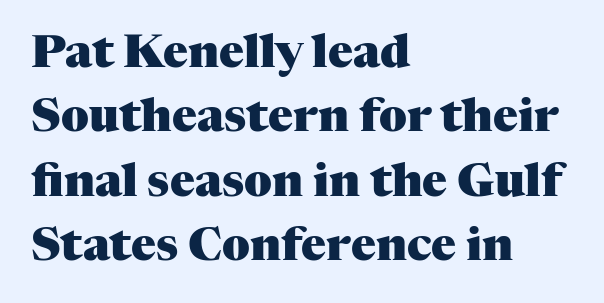
Q: Is the text bold? A: Yes.
Q: Is the text italic (slanted)? A: No, it is upright.
Q: Is the typeface a serif or a sans-serif typeface? A: Serif.
Q: Is the text underlined? A: No.
Q: How is the paragraph aligned? A: Left-aligned.
Q: Is the spacing between letters normal or unusually wide? A: Normal.
Q: Is the spacing between lines tight, normal or loose? A: Normal.
Q: Width (condensed, normal, or wide)? A: Normal.
Q: Stroke contrast? A: Medium.
Q: x-height? A: Medium.
Q: Monospaced? A: No.
